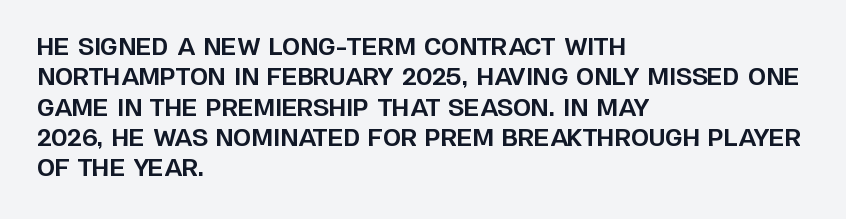
{"italic": "no", "bold": "yes", "underline": "no", "align": "left", "line_spacing": "normal", "line_spacing_ratio": 1.32, "letter_spacing": "normal", "letter_spacing_em": 0.0, "glyph_px": 23}
